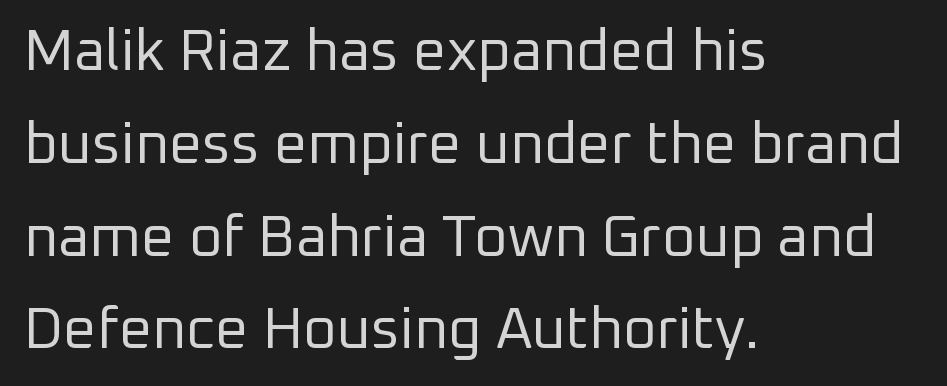
Q: Is the text bold? A: No.
Q: Is the text italic (slanted)? A: No, it is upright.
Q: Is the typeface a serif or a sans-serif typeface? A: Sans-serif.
Q: Is the text underlined? A: No.
Q: How is the paragraph aligned? A: Left-aligned.
Q: Is the spacing between letters normal or unusually wide? A: Normal.
Q: Is the spacing between lines tight, normal or loose? A: Normal.
Q: Width (condensed, normal, or wide)? A: Normal.
Q: Stroke contrast? A: Low.
Q: x-height? A: Medium.
Q: Monospaced? A: No.
